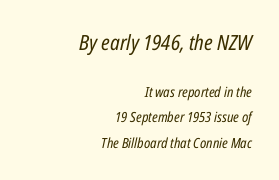
The image shows 21 px text type, italic (leaning right); set right-aligned, line spacing 1.82x, normal letter spacing, not underlined; the first (top) block is 1.5x larger.
